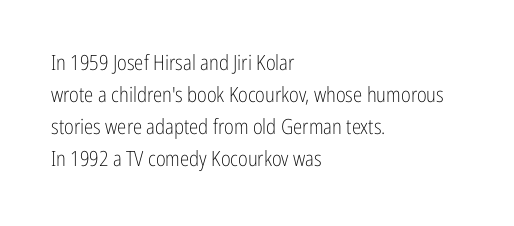
{"italic": "no", "bold": "no", "underline": "no", "align": "left", "line_spacing": "normal", "line_spacing_ratio": 1.52, "letter_spacing": "normal", "letter_spacing_em": 0.0, "glyph_px": 21}
